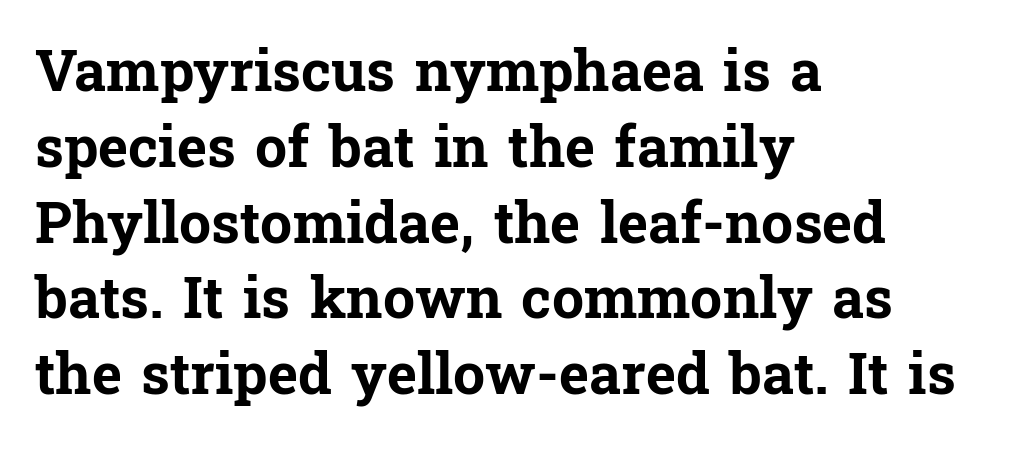
{"serif": "yes", "italic": "no", "bold": "yes", "weight": "bold", "width": "normal", "stroke_contrast": "low", "x_height": "medium", "monospaced": "no", "underline": "no", "align": "left", "line_spacing": "normal", "line_spacing_ratio": 1.33, "letter_spacing": "normal", "letter_spacing_em": 0.0, "glyph_px": 57}
